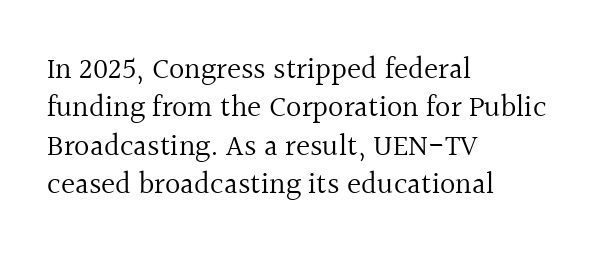
Q: Is the text bold? A: No.
Q: Is the text italic (slanted)? A: No, it is upright.
Q: Is the typeface a serif or a sans-serif typeface? A: Serif.
Q: Is the text underlined? A: No.
Q: How is the paragraph aligned? A: Left-aligned.
Q: Is the spacing between letters normal or unusually wide? A: Normal.
Q: Is the spacing between lines tight, normal or loose? A: Normal.
Q: Width (condensed, normal, or wide)? A: Normal.
Q: x-height? A: Medium.
Q: Monospaced? A: No.
